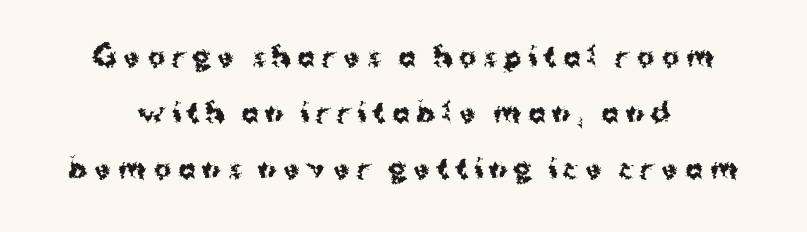
{"italic": "no", "bold": "yes", "underline": "no", "line_spacing": "loose", "line_spacing_ratio": 2.16, "letter_spacing": "wide", "letter_spacing_em": 0.26, "glyph_px": 26}
